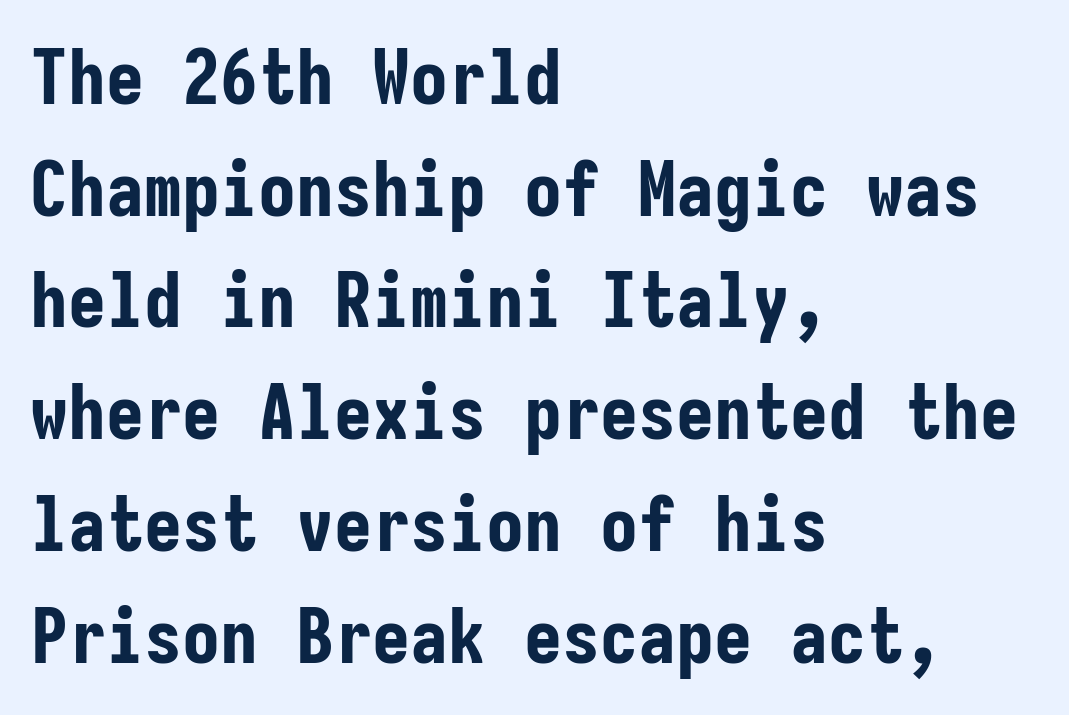
{"serif": "no", "italic": "no", "bold": "yes", "weight": "bold", "width": "condensed", "stroke_contrast": "low", "x_height": "medium", "monospaced": "yes", "underline": "no", "align": "left", "line_spacing": "normal", "line_spacing_ratio": 1.47, "letter_spacing": "normal", "letter_spacing_em": 0.0, "glyph_px": 76}
